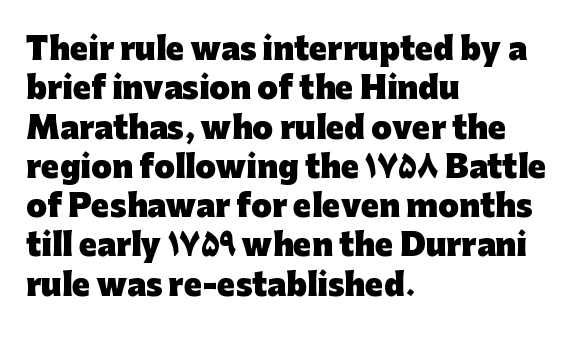
Q: Is the text bold? A: Yes.
Q: Is the text italic (slanted)? A: No, it is upright.
Q: Is the typeface a serif or a sans-serif typeface? A: Sans-serif.
Q: Is the text underlined? A: No.
Q: How is the paragraph aligned? A: Left-aligned.
Q: Is the spacing between letters normal or unusually wide? A: Normal.
Q: Is the spacing between lines tight, normal or loose? A: Normal.
Q: Width (condensed, normal, or wide)? A: Normal.
Q: Stroke contrast? A: Low.
Q: x-height? A: Medium.
Q: Monospaced? A: No.
